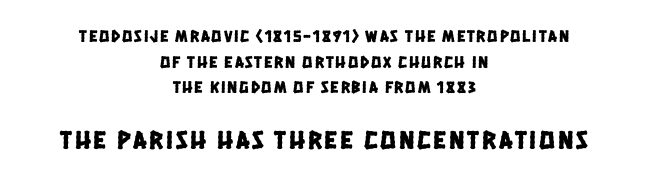
Does the bottom block carry the larger type? Yes, it does. Horizontal bands of white between lines are of average thickness. Anything drawn beneath the words? Only blank space. Casual observation: everything's sitting right in the middle.
